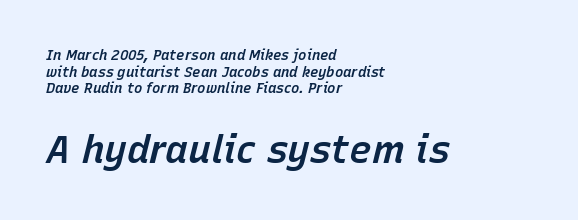
Q: Is the text bold? A: Semi-bold.
Q: Is the text italic (slanted)? A: Yes, it leans right by about 15 degrees.
Q: Is the text underlined? A: No.
Q: How is the paragraph aligned? A: Left-aligned.
Q: Is the spacing between letters normal or unusually wide? A: Normal.
Q: Which block of text is set in a larger size, the first (top) or the second (bottom)? A: The second (bottom) one.
Q: Width (condensed, normal, or wide)? A: Normal.
Q: Stroke contrast? A: Low.
Q: x-height? A: Medium.
Q: Monospaced? A: No.
